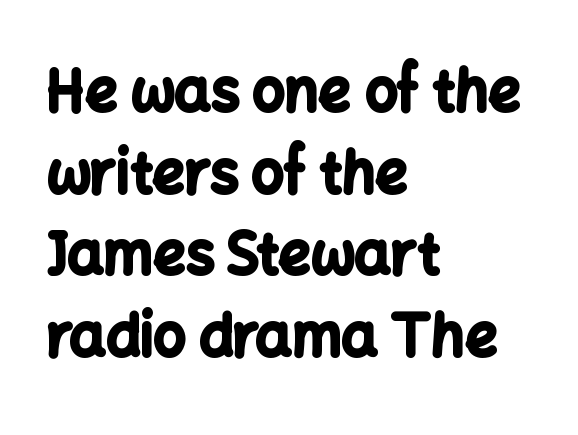
Q: Is the text bold? A: Yes.
Q: Is the text italic (slanted)? A: No, it is upright.
Q: Is the typeface a serif or a sans-serif typeface? A: Sans-serif.
Q: Is the text underlined? A: No.
Q: How is the paragraph aligned? A: Left-aligned.
Q: Is the spacing between letters normal or unusually wide? A: Normal.
Q: Is the spacing between lines tight, normal or loose? A: Normal.
Q: Width (condensed, normal, or wide)? A: Normal.
Q: Stroke contrast? A: Low.
Q: x-height? A: Medium.
Q: Monospaced? A: No.
